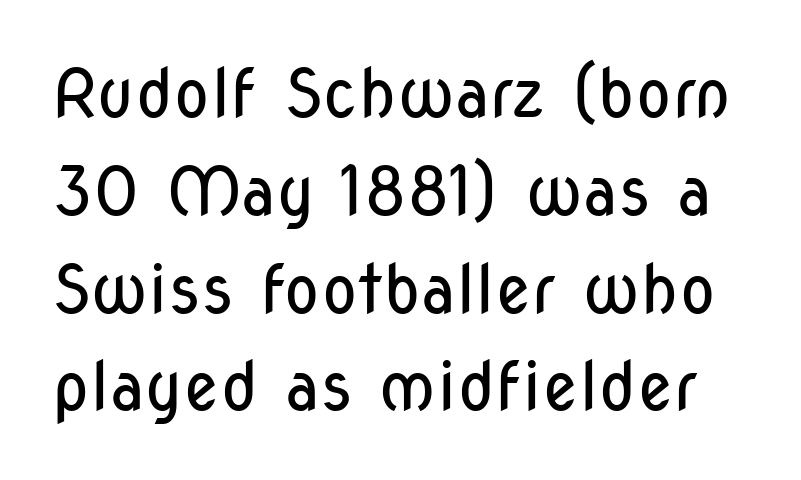
Q: Is the text bold? A: No.
Q: Is the text italic (slanted)? A: No, it is upright.
Q: Is the typeface a serif or a sans-serif typeface? A: Sans-serif.
Q: Is the text underlined? A: No.
Q: Is the spacing between letters normal or unusually wide? A: Normal.
Q: Is the spacing between lines tight, normal or loose? A: Normal.
Q: Width (condensed, normal, or wide)? A: Condensed.
Q: Stroke contrast? A: Low.
Q: x-height? A: Medium.
Q: Monospaced? A: No.
